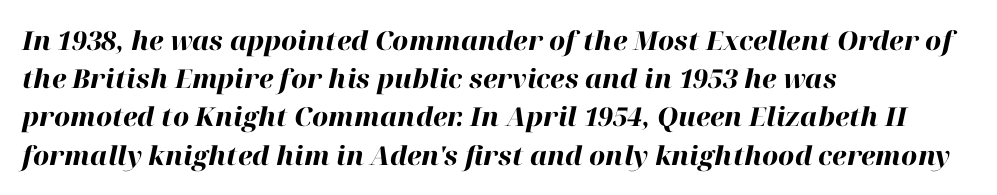
{"italic": "yes", "lean": "right", "slant_degrees": 12, "bold": "yes", "underline": "no", "align": "left", "line_spacing": "normal", "line_spacing_ratio": 1.47, "letter_spacing": "normal", "letter_spacing_em": 0.0, "glyph_px": 26}
